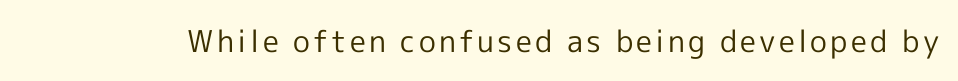
{"serif": "no", "italic": "no", "bold": "no", "weight": "regular", "width": "normal", "x_height": "medium", "monospaced": "no", "underline": "no", "glyph_px": 30}
